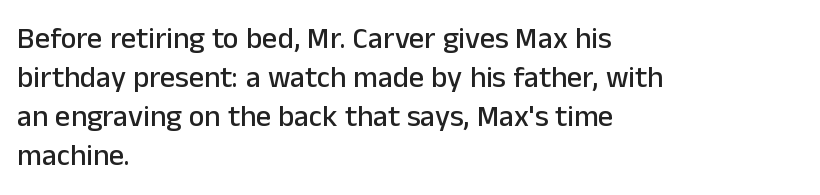
Line spacing here is normal. Words appear dense and cohesive because spacing is normal. Horizontal alignment here is leftward, the default for most running prose. Italic? Not at all — the glyphs are vertical. Classification — sans serif.
